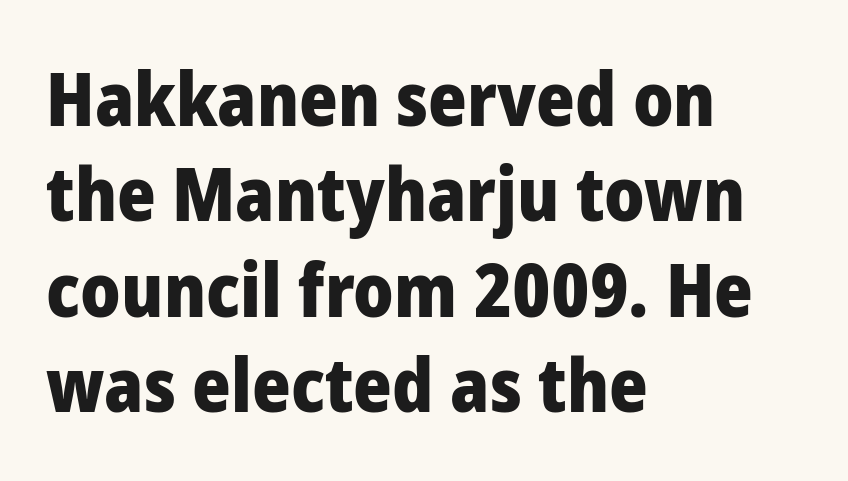
{"serif": "no", "italic": "no", "bold": "yes", "weight": "heavy", "width": "normal", "stroke_contrast": "low", "x_height": "medium", "monospaced": "no", "underline": "no", "align": "left", "line_spacing": "normal", "line_spacing_ratio": 1.29, "letter_spacing": "normal", "letter_spacing_em": 0.0, "glyph_px": 74}
